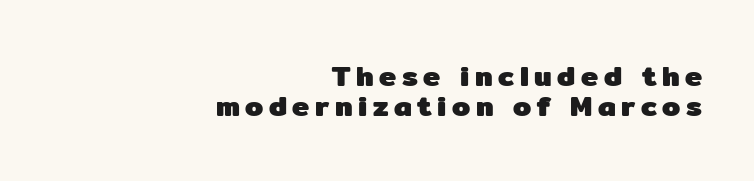
Q: Is the text bold? A: Yes.
Q: Is the text italic (slanted)? A: No, it is upright.
Q: Is the typeface a serif or a sans-serif typeface? A: Sans-serif.
Q: Is the text underlined? A: No.
Q: How is the paragraph aligned? A: Right-aligned.
Q: Is the spacing between lines tight, normal or loose? A: Tight.
Q: Width (condensed, normal, or wide)? A: Normal.
Q: Stroke contrast? A: Low.
Q: x-height? A: Medium.
Q: Monospaced? A: No.
